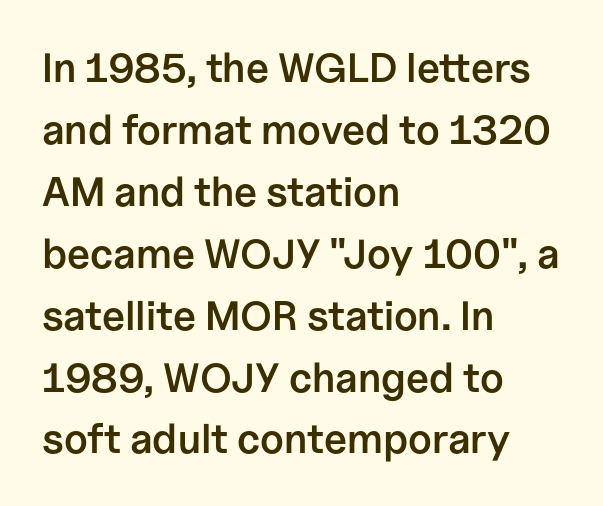
The image shows 41 px semibold sans-serif type, upright; set left-aligned, normal line spacing (1.51x), normal letter spacing, not underlined; low stroke contrast and a medium x-height.
